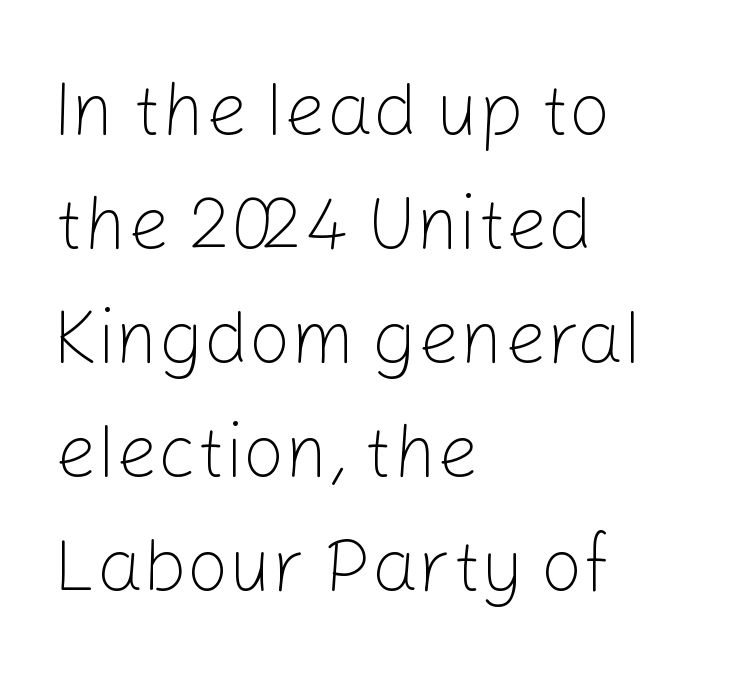
The image shows 74 px light sans-serif type, upright; set left-aligned, normal line spacing (1.54x), normal letter spacing, not underlined; low stroke contrast and a medium x-height.
